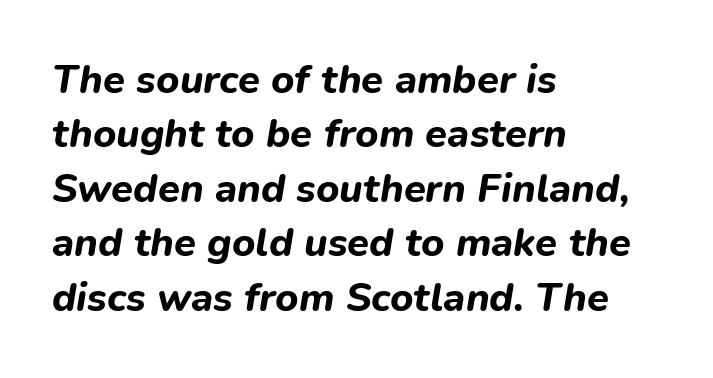
{"italic": "yes", "lean": "right", "slant_degrees": 9, "bold": "yes", "weight": "bold", "width": "normal", "stroke_contrast": "low", "x_height": "medium", "monospaced": "no", "underline": "no", "align": "left", "line_spacing": "normal", "line_spacing_ratio": 1.36, "letter_spacing": "normal", "letter_spacing_em": 0.0, "glyph_px": 40}
